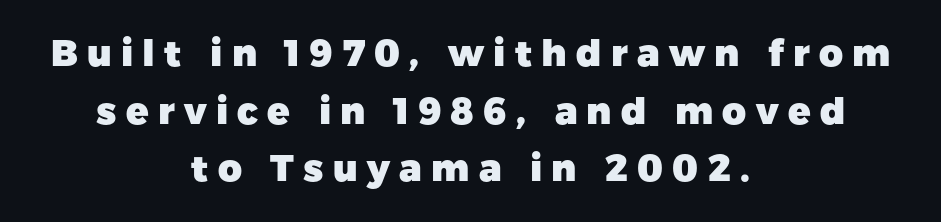
The glyphs have the mass of a bold cut. Evenly set lines give the paragraph a standard silhouette. Varying glyph widths throughout — classic text-font behaviour. Each word looks stretched out because of the extra space between its letters. These lines were composed using upright roman letters.
